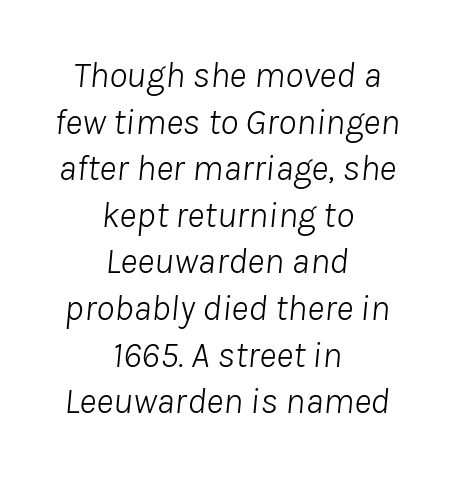
{"italic": "yes", "lean": "right", "slant_degrees": 8, "bold": "no", "weight": "light", "width": "normal", "stroke_contrast": "low", "x_height": "medium", "monospaced": "no", "underline": "no", "align": "center", "line_spacing": "normal", "line_spacing_ratio": 1.26, "letter_spacing": "normal", "letter_spacing_em": 0.0, "glyph_px": 37}
